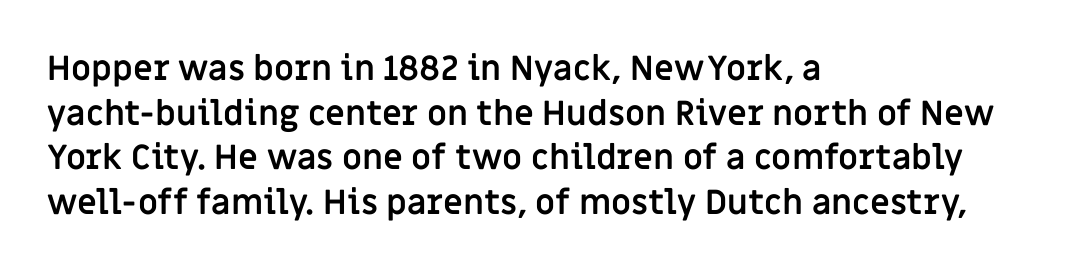
Q: Is the text bold? A: Yes.
Q: Is the text italic (slanted)? A: No, it is upright.
Q: Is the typeface a serif or a sans-serif typeface? A: Sans-serif.
Q: Is the text underlined? A: No.
Q: How is the paragraph aligned? A: Left-aligned.
Q: Is the spacing between letters normal or unusually wide? A: Normal.
Q: Is the spacing between lines tight, normal or loose? A: Normal.
Q: Width (condensed, normal, or wide)? A: Normal.
Q: Stroke contrast? A: Low.
Q: x-height? A: Large.
Q: Monospaced? A: No.
